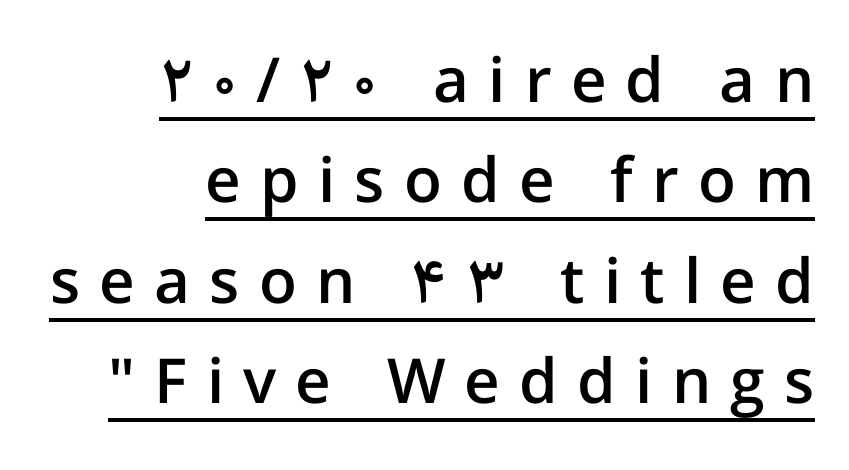
The image shows 62 px semibold sans-serif type, upright; set right-aligned, normal line spacing (1.62x), unusually wide letter spacing (+0.31 em), underlined; low stroke contrast and a medium x-height.
